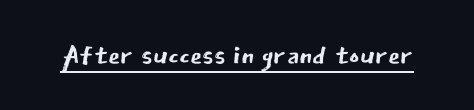
The image shows 39 px regular-weight sans-serif type, upright; set normal letter spacing, underlined; low stroke contrast and a medium x-height.
